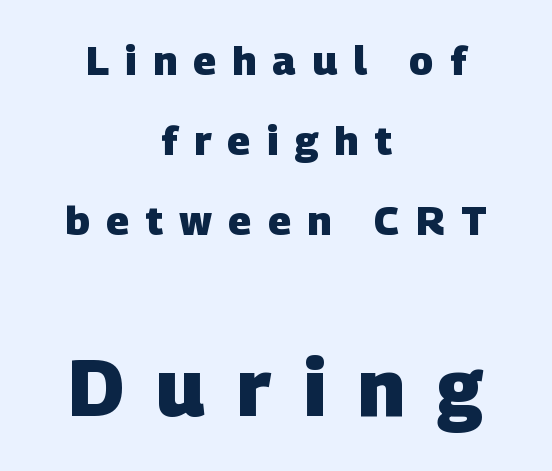
Strokes here are thick enough to call this a true bold. The words here are not underlined. Observe the wide spacing: letters keep a clear distance from each other. This sample is center-justified, so both line endings float freely. The line-height multiplier appears high, well above default.
